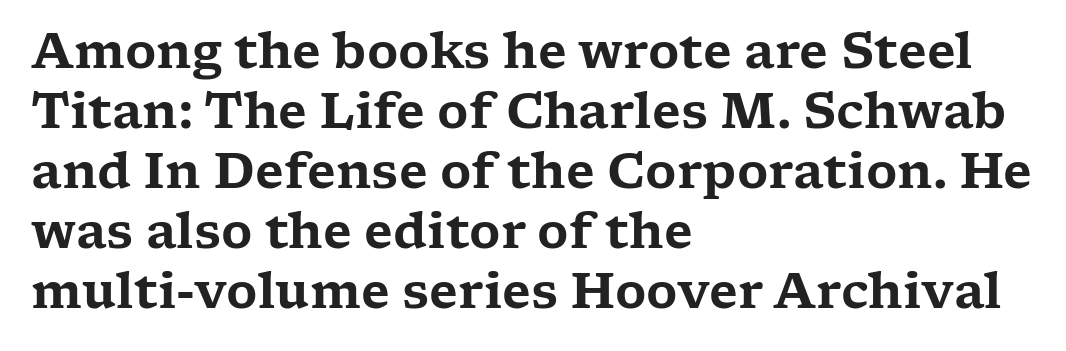
Descenders hang freely into open space. Successive baselines arrive at the customary interval. Here the designer chose a conventional face with non-uniform glyph widths. Tracking value appears to be zero — textbook default spacing. Are there feet on the stems? There are — it's a serif. These lines were composed using upright roman letters.
